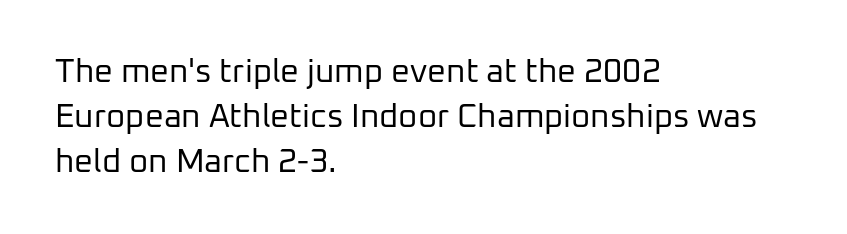
Q: Is the text bold? A: No.
Q: Is the text italic (slanted)? A: No, it is upright.
Q: Is the typeface a serif or a sans-serif typeface? A: Sans-serif.
Q: Is the text underlined? A: No.
Q: How is the paragraph aligned? A: Left-aligned.
Q: Is the spacing between letters normal or unusually wide? A: Normal.
Q: Is the spacing between lines tight, normal or loose? A: Normal.
Q: Width (condensed, normal, or wide)? A: Normal.
Q: Stroke contrast? A: Low.
Q: x-height? A: Medium.
Q: Monospaced? A: No.
